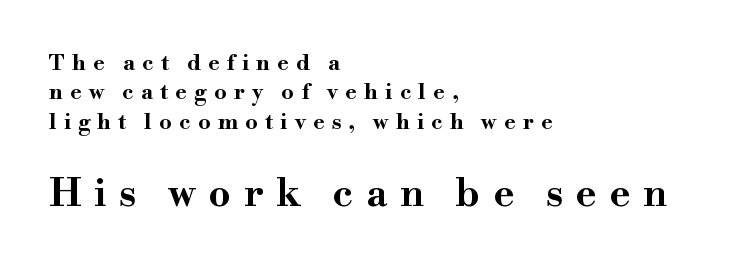
Q: Is the text bold? A: Yes.
Q: Is the text italic (slanted)? A: No, it is upright.
Q: Is the typeface a serif or a sans-serif typeface? A: Serif.
Q: Is the text underlined? A: No.
Q: How is the paragraph aligned? A: Left-aligned.
Q: Is the spacing between letters normal or unusually wide? A: Unusually wide.
Q: Is the spacing between lines tight, normal or loose? A: Normal.
Q: Which block of text is set in a larger size, the first (top) or the second (bottom)? A: The second (bottom) one.
Q: Width (condensed, normal, or wide)? A: Wide.
Q: Stroke contrast? A: High.
Q: x-height? A: Small.
Q: Monospaced? A: No.
